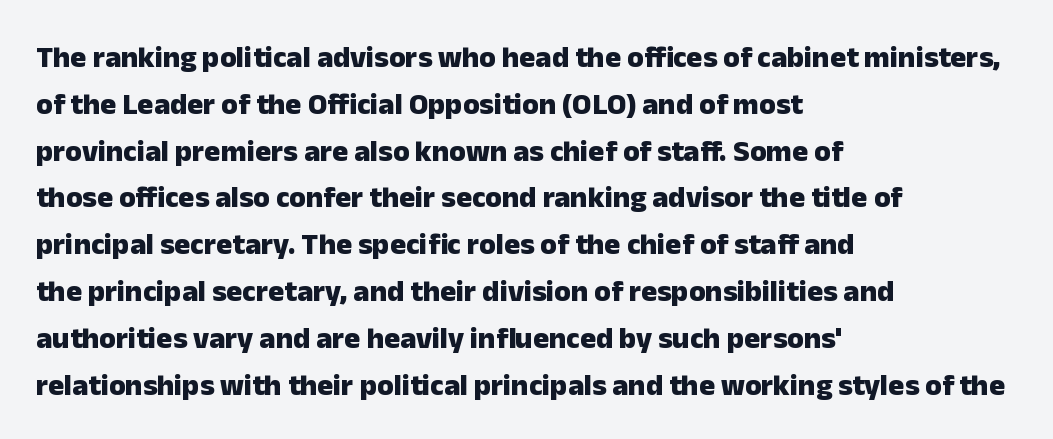
Summary of vertical rhythm: regular, with standard interline spacing. A roman cut, with each character standing at attention. A typesetter would label this face a sans. The baseline area is clear.
